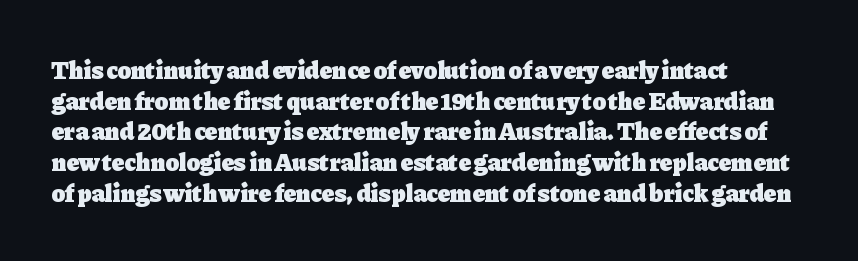
Q: Is the text bold? A: Yes.
Q: Is the text italic (slanted)? A: No, it is upright.
Q: Is the text underlined? A: No.
Q: How is the paragraph aligned? A: Left-aligned.
Q: Is the spacing between letters normal or unusually wide? A: Normal.
